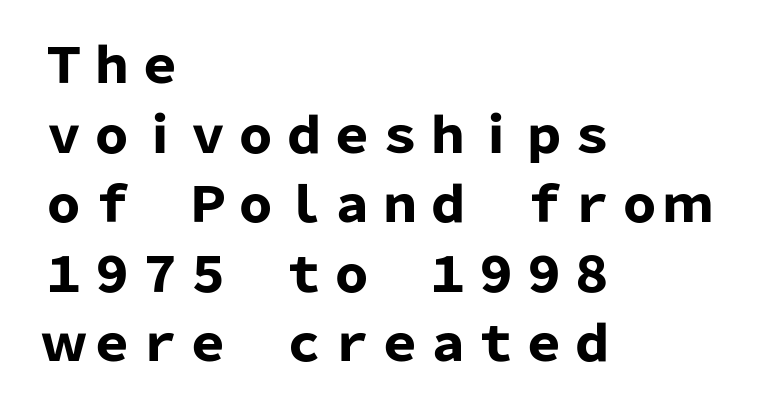
Ascenders rise straight up at ninety degrees. Horizontal bands of white between lines are of average thickness. Summary of weight: heavy, a full bold. You could not count columns in this text — the font is proportionally spaced.
